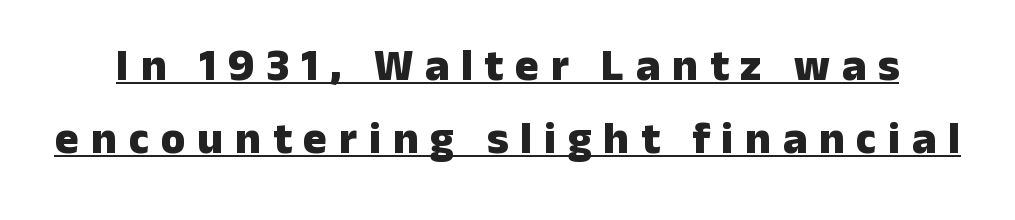
Q: Is the text bold? A: Yes.
Q: Is the text italic (slanted)? A: No, it is upright.
Q: Is the typeface a serif or a sans-serif typeface? A: Sans-serif.
Q: Is the text underlined? A: Yes.
Q: Is the spacing between letters normal or unusually wide? A: Unusually wide.
Q: Is the spacing between lines tight, normal or loose? A: Normal.
Q: Width (condensed, normal, or wide)? A: Normal.
Q: Stroke contrast? A: Low.
Q: x-height? A: Medium.
Q: Monospaced? A: No.
